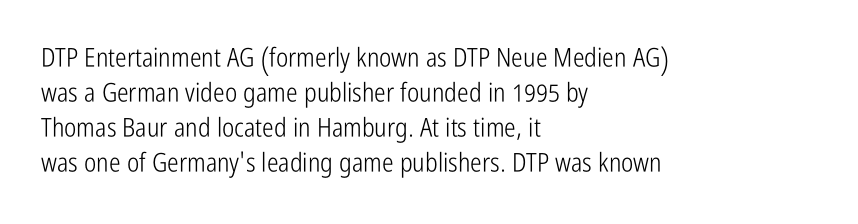
Q: Is the text bold? A: No.
Q: Is the text italic (slanted)? A: No, it is upright.
Q: Is the text underlined? A: No.
Q: How is the paragraph aligned? A: Left-aligned.
Q: Is the spacing between letters normal or unusually wide? A: Normal.
Q: Is the spacing between lines tight, normal or loose? A: Normal.
